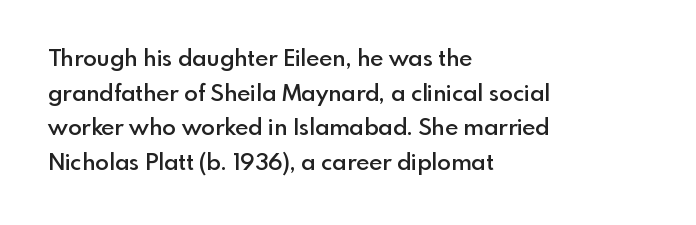
Q: Is the text bold? A: Semi-bold.
Q: Is the text italic (slanted)? A: No, it is upright.
Q: Is the text underlined? A: No.
Q: How is the paragraph aligned? A: Left-aligned.
Q: Is the spacing between letters normal or unusually wide? A: Normal.
Q: Is the spacing between lines tight, normal or loose? A: Normal.
